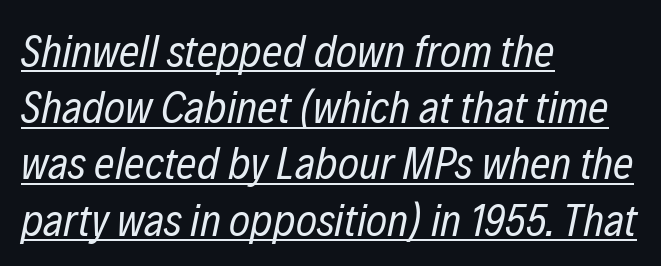
The image shows 45 px regular-weight, condensed type, italic (leaning right); set left-aligned, normal line spacing (1.25x), normal letter spacing, underlined; low stroke contrast and a medium x-height.
